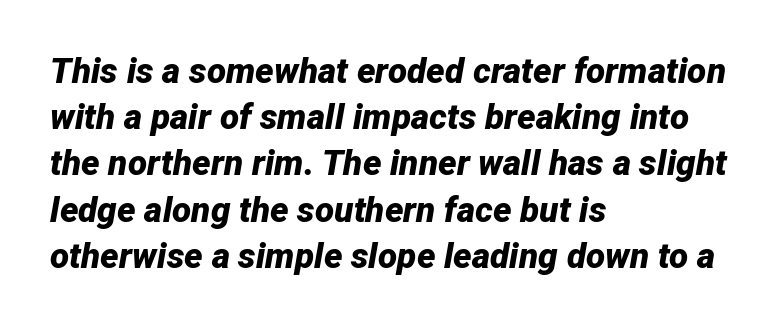
The image shows 35 px bold type, italic (leaning right); set left-aligned, normal line spacing (1.32x), normal letter spacing, not underlined; low stroke contrast and a medium x-height.
